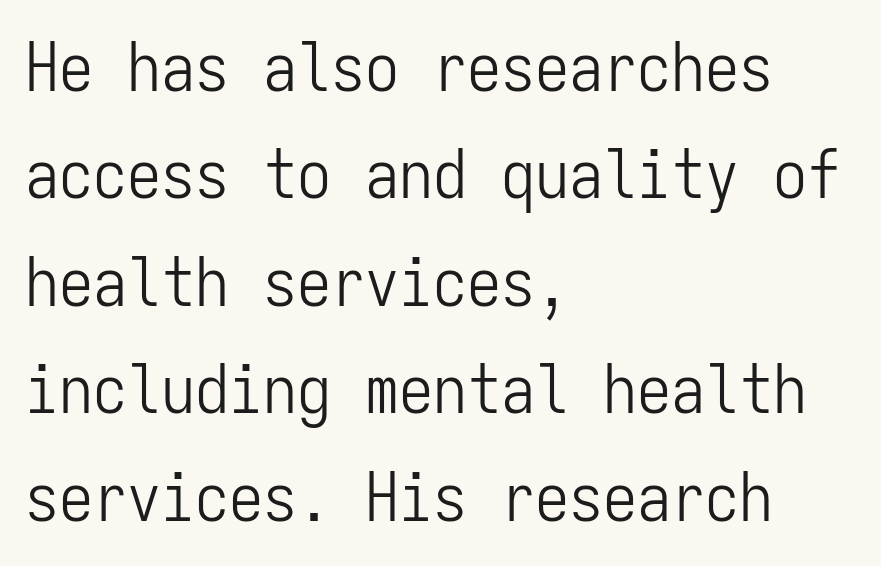
Q: Is the text bold? A: No.
Q: Is the text italic (slanted)? A: No, it is upright.
Q: Is the typeface a serif or a sans-serif typeface? A: Sans-serif.
Q: Is the text underlined? A: No.
Q: How is the paragraph aligned? A: Left-aligned.
Q: Is the spacing between letters normal or unusually wide? A: Normal.
Q: Is the spacing between lines tight, normal or loose? A: Normal.
Q: Width (condensed, normal, or wide)? A: Condensed.
Q: Stroke contrast? A: Low.
Q: x-height? A: Medium.
Q: Monospaced? A: Yes.
